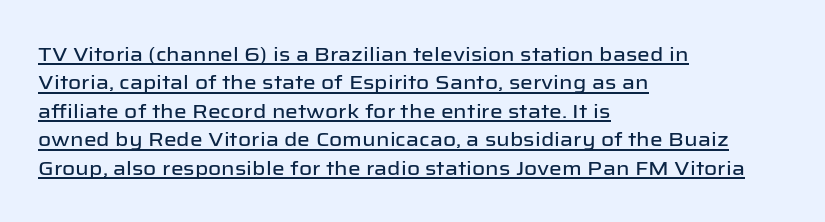
Vertical spacing — default. The lines are quadded left. Tall strokes in this sample are plumb rather than angled. Standard letterfit; no display-style spreading of the glyphs. Underlining? Definitely there.
